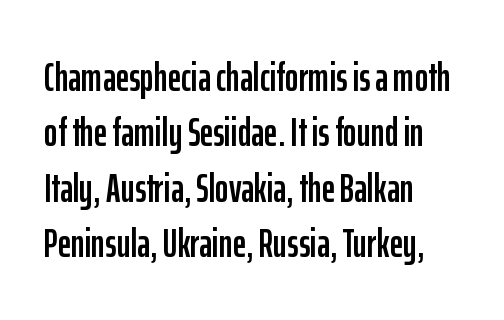
Notice how descenders clear the ascenders below comfortably — that's standard leading. This sample uses a sans-serif face. Where is the straight margin? On the left. Ascenders rise straight up at ninety degrees. Short note: letters normally spaced.
